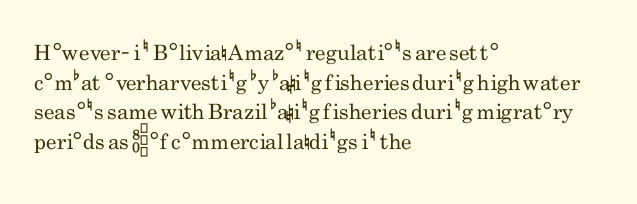
Quick note: underline off. Do the letters lean? They stand straight. The text block is weighted toward the left margin, trailing off unevenly rightward. This rendering leaves character spacing at its baseline value. Vertical spacing — default.
